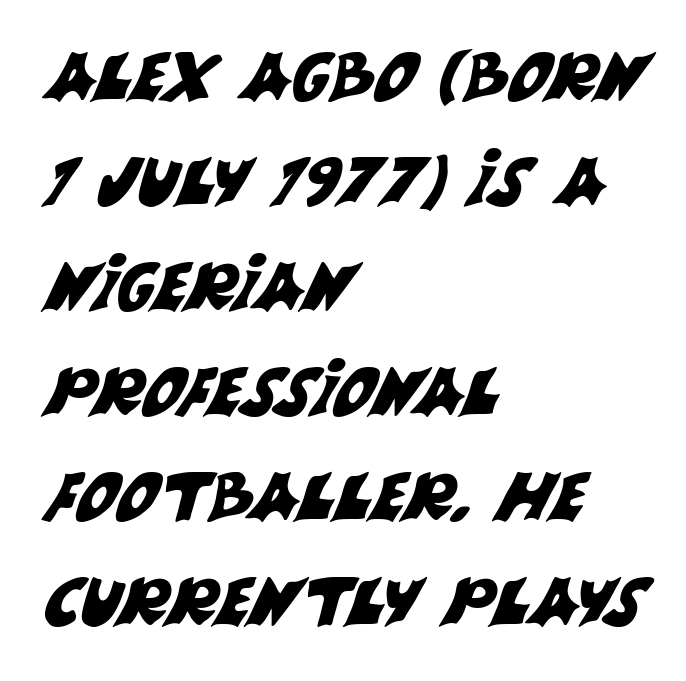
Line starts are locked; line ends wander. Leading matches the norm, producing a regular column. Is this a fixed-width face? No — the glyphs have proportional, varying widths. The rendering shows plain stroke endings on the letterforms — a sans-serif design. Between one letter and the next there's only the usual sliver of space. A clean baseline with only descenders dipping below it.
